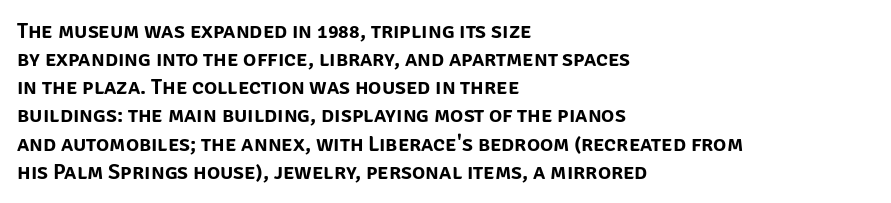
Style check: upright. Decoration check: the copy has no underline. The gaps between neighbouring characters are ordinary and unremarkable. This sample is left-justified, so line endings fall wherever the words run out. The rows are spaced the way most documents space them.
